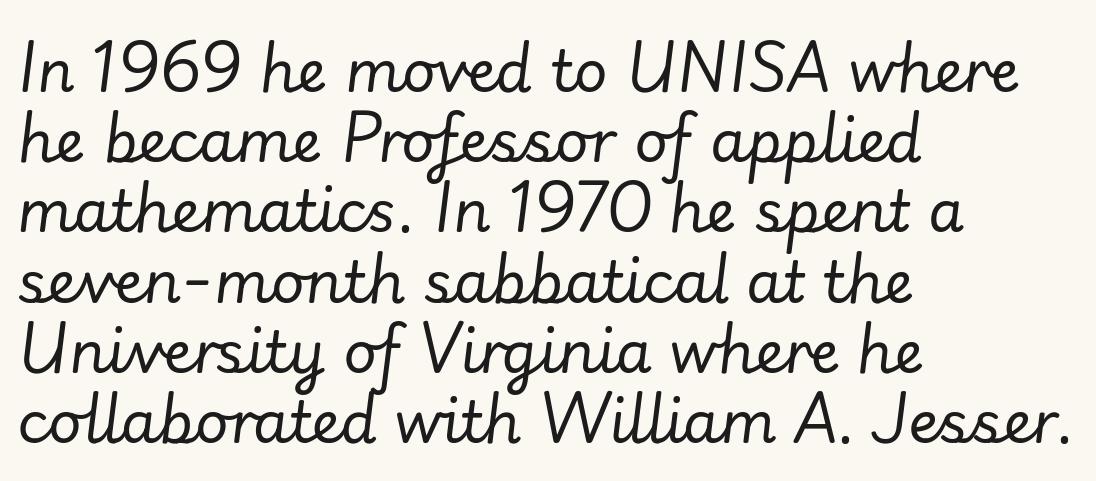
{"italic": "yes", "lean": "right", "slant_degrees": 7, "bold": "no", "weight": "regular", "width": "normal", "stroke_contrast": "low", "x_height": "small", "monospaced": "no", "underline": "no", "align": "left", "line_spacing_ratio": 1.21, "letter_spacing": "normal", "letter_spacing_em": 0.0, "glyph_px": 58}
